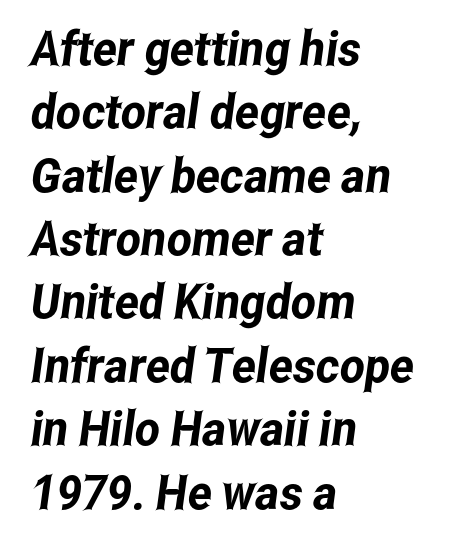
The image shows 48 px condensed sans-serif type; set left-aligned, normal line spacing (1.32x), normal letter spacing, not underlined; low stroke contrast and a medium x-height.
